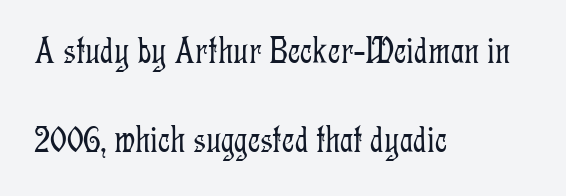
{"serif": "yes", "italic": "no", "bold": "no", "weight": "light", "width": "condensed", "stroke_contrast": "low", "x_height": "medium", "monospaced": "no", "underline": "no", "align": "left", "line_spacing": "loose", "line_spacing_ratio": 2.34, "letter_spacing": "normal", "letter_spacing_em": 0.0, "glyph_px": 38}
